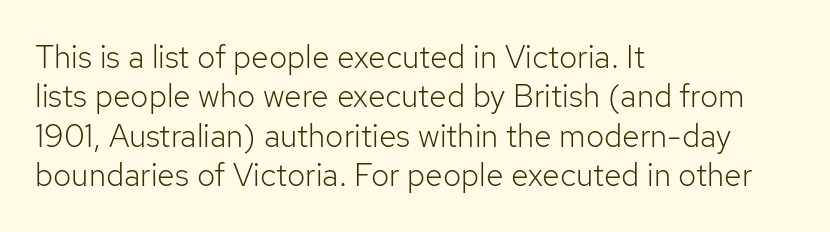
This is sans-serif lettering, the kind often seen on screens and signage. A typesetter would call this proportional, since set widths differ per character. If you drew a ruler down the left edge, every line would touch it. Unmarked baselines from the first word to the last.
